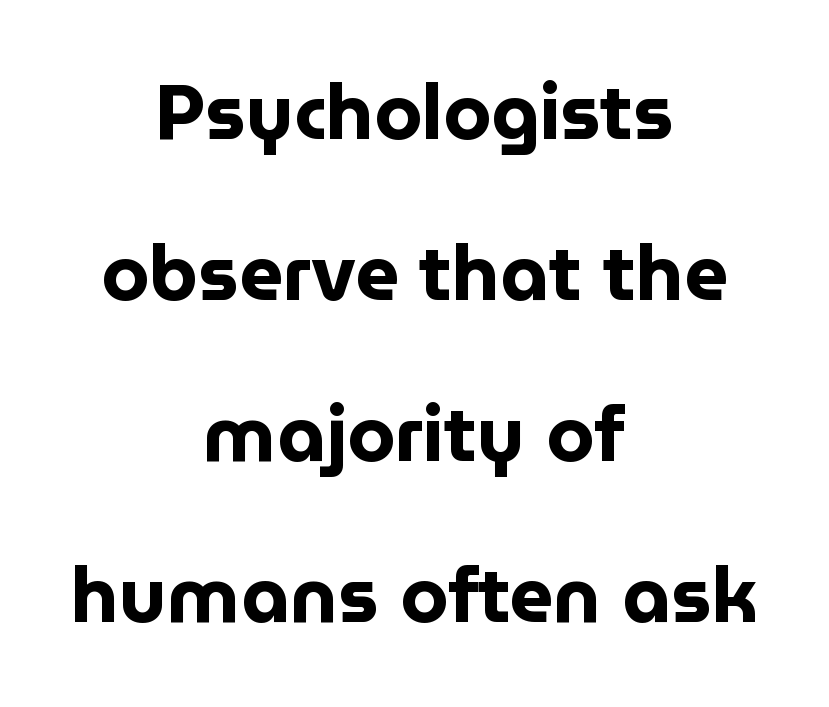
Q: Is the text bold? A: Yes.
Q: Is the text italic (slanted)? A: No, it is upright.
Q: Is the typeface a serif or a sans-serif typeface? A: Sans-serif.
Q: Is the text underlined? A: No.
Q: How is the paragraph aligned? A: Centered.
Q: Is the spacing between letters normal or unusually wide? A: Normal.
Q: Is the spacing between lines tight, normal or loose? A: Loose.
Q: Width (condensed, normal, or wide)? A: Normal.
Q: Stroke contrast? A: Low.
Q: x-height? A: Medium.
Q: Monospaced? A: No.
